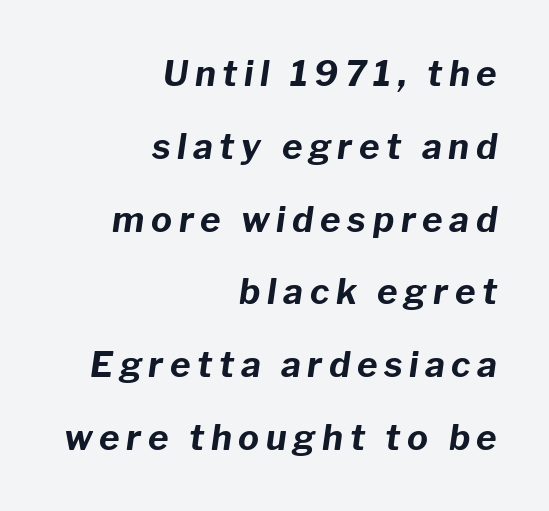
Q: Is the text bold? A: Yes.
Q: Is the text italic (slanted)? A: Yes, it leans right by about 8 degrees.
Q: Is the text underlined? A: No.
Q: How is the paragraph aligned? A: Right-aligned.
Q: Is the spacing between lines tight, normal or loose? A: Loose.
Q: Width (condensed, normal, or wide)? A: Normal.
Q: Stroke contrast? A: Low.
Q: x-height? A: Medium.
Q: Monospaced? A: No.
